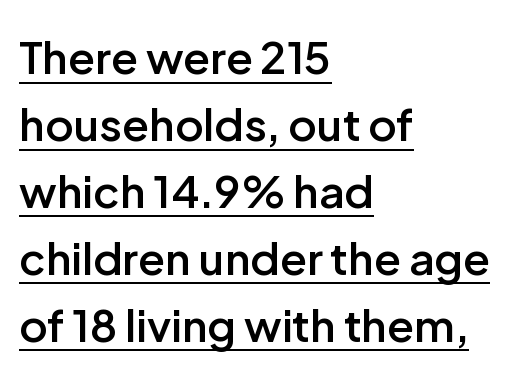
Q: Is the text bold? A: Semi-bold.
Q: Is the text italic (slanted)? A: No, it is upright.
Q: Is the typeface a serif or a sans-serif typeface? A: Sans-serif.
Q: Is the text underlined? A: Yes.
Q: How is the paragraph aligned? A: Left-aligned.
Q: Is the spacing between letters normal or unusually wide? A: Normal.
Q: Is the spacing between lines tight, normal or loose? A: Normal.
Q: Width (condensed, normal, or wide)? A: Normal.
Q: Stroke contrast? A: Low.
Q: x-height? A: Medium.
Q: Monospaced? A: No.
